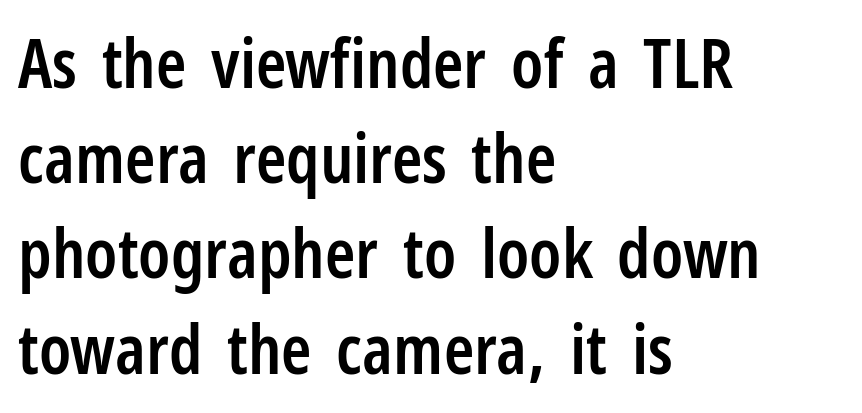
Q: Is the text bold? A: Semi-bold.
Q: Is the text italic (slanted)? A: No, it is upright.
Q: Is the typeface a serif or a sans-serif typeface? A: Sans-serif.
Q: Is the text underlined? A: No.
Q: How is the paragraph aligned? A: Left-aligned.
Q: Is the spacing between letters normal or unusually wide? A: Normal.
Q: Is the spacing between lines tight, normal or loose? A: Normal.
Q: Width (condensed, normal, or wide)? A: Condensed.
Q: Stroke contrast? A: Low.
Q: x-height? A: Medium.
Q: Monospaced? A: No.
